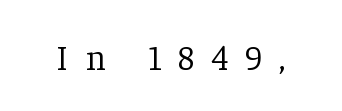
{"serif": "yes", "italic": "no", "bold": "no", "weight": "light", "width": "normal", "stroke_contrast": "low", "x_height": "medium", "monospaced": "no", "underline": "no", "letter_spacing": "wide", "letter_spacing_em": 0.49, "glyph_px": 35}
